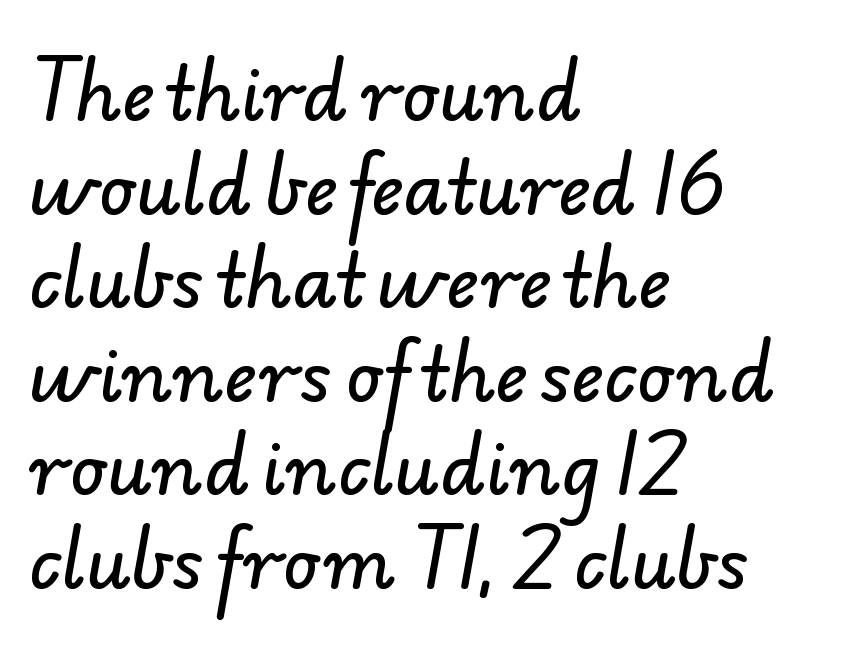
The image shows 72 px sans-serif type; set left-aligned, normal line spacing (1.3x), normal letter spacing, not underlined; low stroke contrast and a small x-height.
